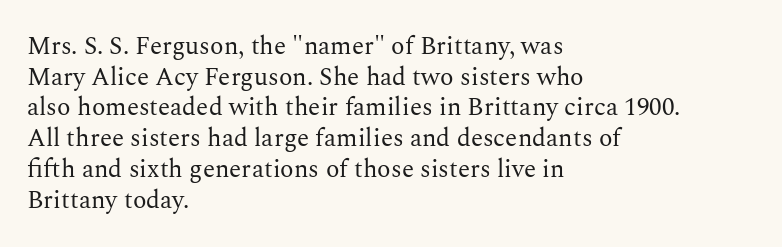
The image shows 25 px text type, upright; set left-aligned, line spacing 1.23x, normal letter spacing, not underlined.
